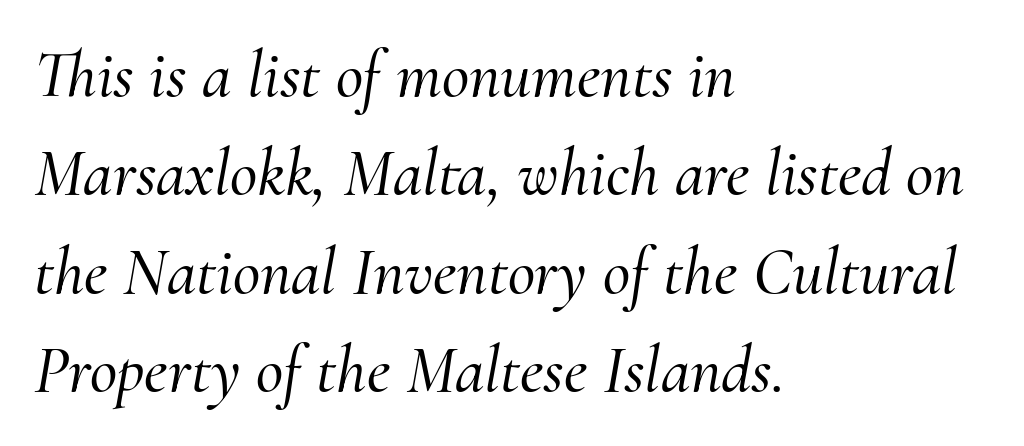
{"serif": "yes", "italic": "yes", "lean": "right", "slant_degrees": 10, "width": "normal", "stroke_contrast": "medium", "x_height": "small", "monospaced": "no", "underline": "no", "align": "left", "line_spacing": "normal", "line_spacing_ratio": 1.47, "letter_spacing": "normal", "letter_spacing_em": 0.0, "glyph_px": 67}
